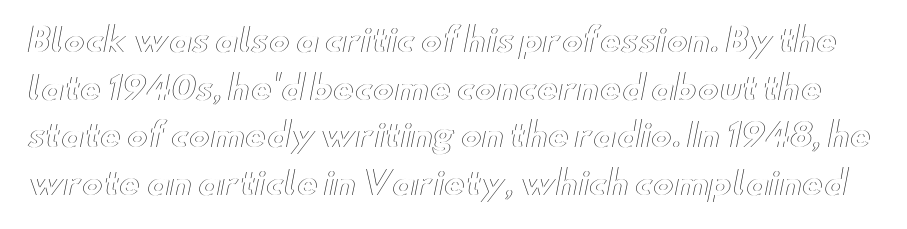
Q: Is the text italic (slanted)? A: Yes.
Q: Is the text underlined? A: No.
Q: Is the spacing between letters normal or unusually wide? A: Normal.
Q: Is the spacing between lines tight, normal or loose? A: Normal.
Q: Width (condensed, normal, or wide)? A: Wide.
Q: x-height? A: Small.
Q: Monospaced? A: No.
